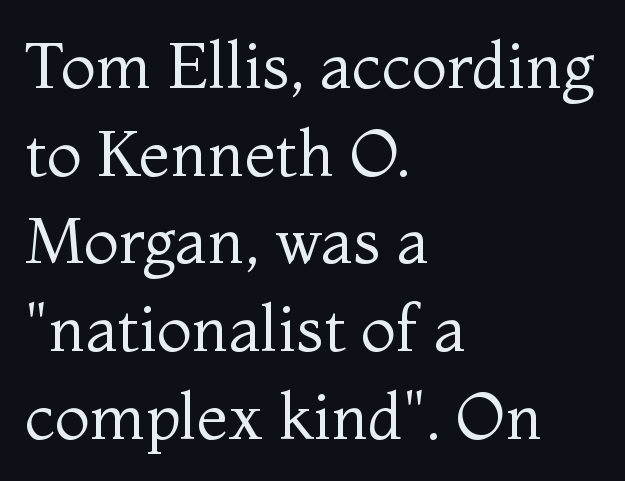
The image shows 64 px regular-weight serif type, upright; set left-aligned, normal line spacing (1.37x), normal letter spacing, not underlined; medium stroke contrast and a medium x-height.
